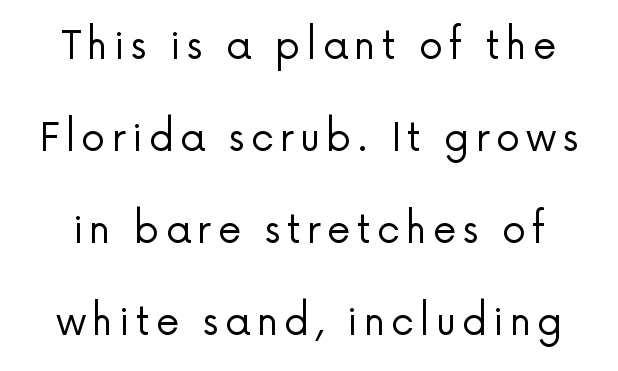
The image shows 38 px regular-weight sans-serif type, upright; set loose line spacing (2.42x), not underlined; low stroke contrast and a medium x-height.
